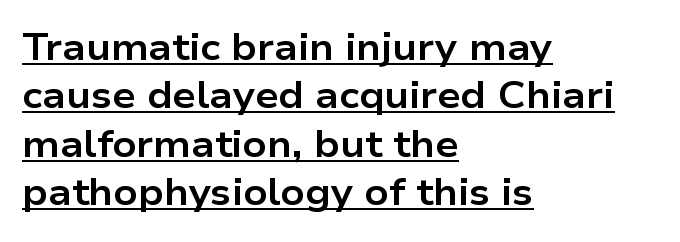
Nothing sits at the stroke ends, so this counts as sans-serif. Thick stems and heavy bowls — unmistakably bold. Varying glyph widths throughout — classic text-font behaviour. Every character sits straight up, as roman type does. A typographer would call this underscored text.
